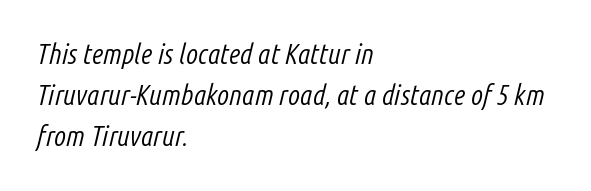
The image shows 28 px light, condensed type, italic (leaning right); set left-aligned, normal line spacing (1.46x), normal letter spacing, not underlined; low stroke contrast and a medium x-height.
